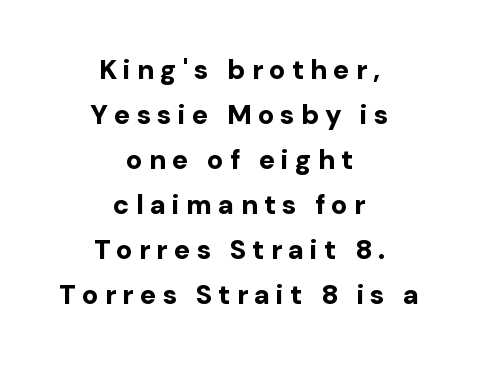
Ascenders rise straight up at ninety degrees. Line starts and ends both wander, symmetrically. Evenly set lines give the paragraph a standard silhouette. The glyphs are unaccompanied by any horizontal stroke below them.
